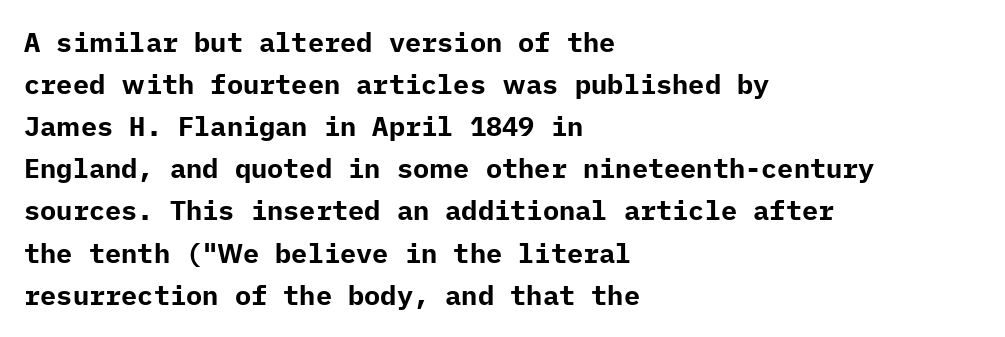
Q: Is the text bold? A: Yes.
Q: Is the text italic (slanted)? A: No, it is upright.
Q: Is the text underlined? A: No.
Q: How is the paragraph aligned? A: Left-aligned.
Q: Is the spacing between letters normal or unusually wide? A: Normal.
Q: Is the spacing between lines tight, normal or loose? A: Normal.
